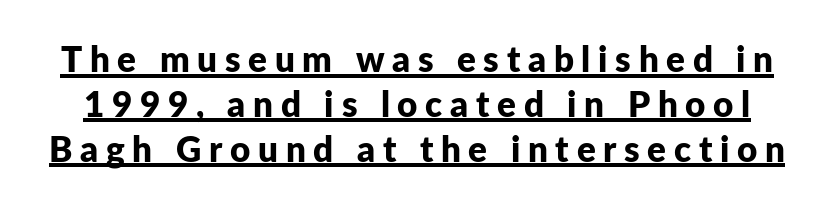
The image shows 35 px bold sans-serif type, upright; set normal line spacing (1.28x), unusually wide letter spacing (+0.22 em), underlined; low stroke contrast and a medium x-height.
